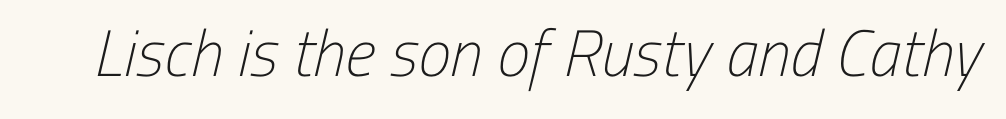
{"serif": "no", "bold": "no", "weight": "light", "width": "condensed", "stroke_contrast": "low", "x_height": "medium", "monospaced": "no", "underline": "no", "letter_spacing": "normal", "letter_spacing_em": 0.0, "glyph_px": 66}
